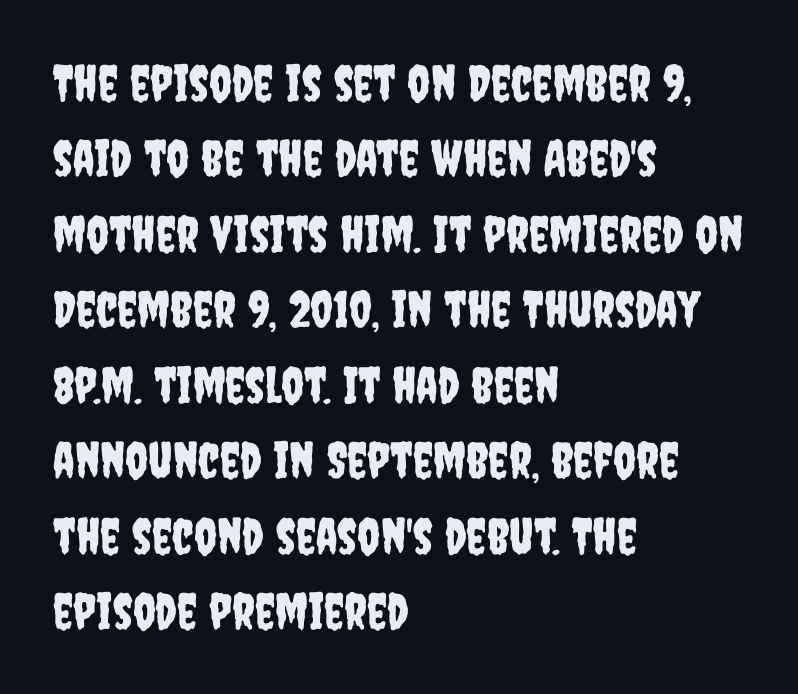
The vertical gap from one line to the next is medium. Left-aligned paragraph, ragged on the right. Descender tails drop into unmarked territory. How are the letters spaced? Ordinarily, with no added tracking. The typography opts for an upright posture over an oblique one.
